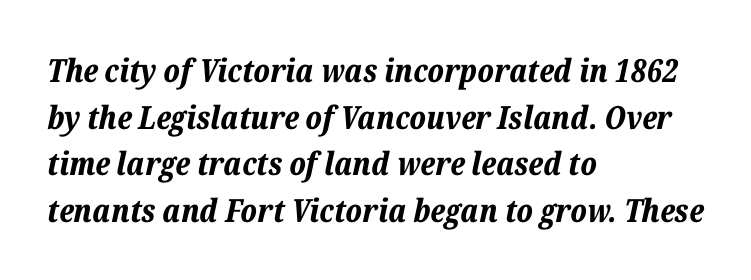
Look at the tracking — it's just the regular setting, nothing added. The rendering uses a moderate line-height, typical for paragraphs. The foot of each line stays bare and open. Short and long lines alike share a common starting point at left. Stroke thickness is high; the sample reads as a true bold. The face used here is proportionally spaced, like ordinary book or web type.
